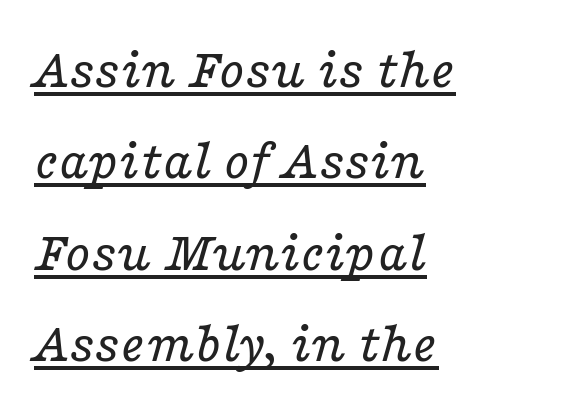
{"serif": "yes", "italic": "yes", "lean": "right", "slant_degrees": 16, "bold": "no", "weight": "regular", "width": "wide", "stroke_contrast": "low", "x_height": "medium", "monospaced": "no", "underline": "yes", "align": "left", "line_spacing": "normal", "line_spacing_ratio": 1.55, "letter_spacing": "normal", "letter_spacing_em": 0.0, "glyph_px": 59}
